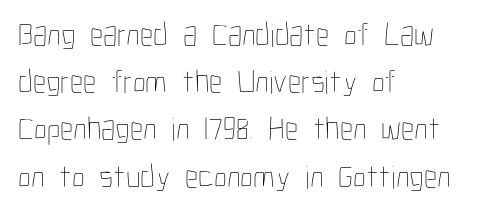
{"italic": "no", "bold": "no", "weight": "thin", "width": "condensed", "stroke_contrast": "low", "x_height": "medium", "monospaced": "no", "underline": "no", "align": "left", "line_spacing": "normal", "line_spacing_ratio": 1.43, "letter_spacing": "normal", "letter_spacing_em": 0.0, "glyph_px": 33}
